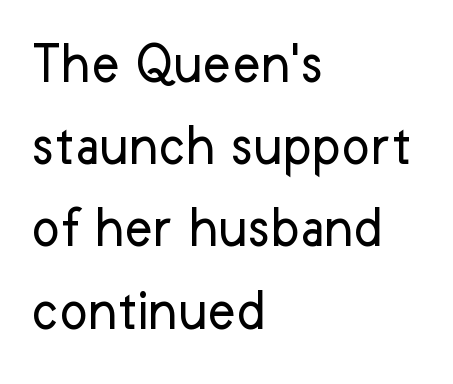
The image shows 60 px regular-weight sans-serif type, upright; set left-aligned, normal line spacing (1.37x), normal letter spacing, not underlined; low stroke contrast and a medium x-height.
